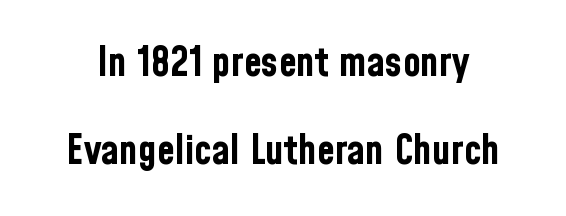
Q: Is the text bold? A: Yes.
Q: Is the text italic (slanted)? A: No, it is upright.
Q: Is the typeface a serif or a sans-serif typeface? A: Sans-serif.
Q: Is the text underlined? A: No.
Q: Is the spacing between letters normal or unusually wide? A: Normal.
Q: Is the spacing between lines tight, normal or loose? A: Loose.
Q: Width (condensed, normal, or wide)? A: Condensed.
Q: Stroke contrast? A: Low.
Q: x-height? A: Medium.
Q: Monospaced? A: No.
